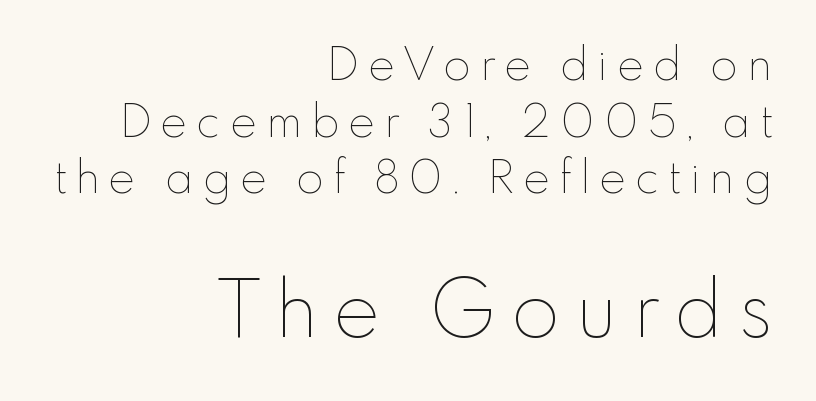
Q: Is the text bold? A: No.
Q: Is the text italic (slanted)? A: No, it is upright.
Q: Is the text underlined? A: No.
Q: How is the paragraph aligned? A: Right-aligned.
Q: Is the spacing between letters normal or unusually wide? A: Unusually wide.
Q: Is the spacing between lines tight, normal or loose? A: Normal.
Q: Which block of text is set in a larger size, the first (top) or the second (bottom)? A: The second (bottom) one.
Q: Width (condensed, normal, or wide)? A: Normal.
Q: Stroke contrast? A: Low.
Q: x-height? A: Small.
Q: Monospaced? A: No.
